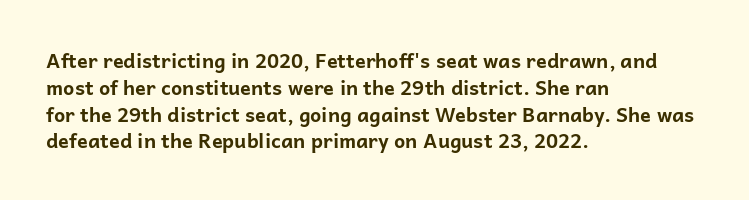
{"italic": "no", "bold": "yes", "underline": "no", "align": "left", "line_spacing": "normal", "line_spacing_ratio": 1.34, "letter_spacing": "normal", "letter_spacing_em": 0.0, "glyph_px": 20}
